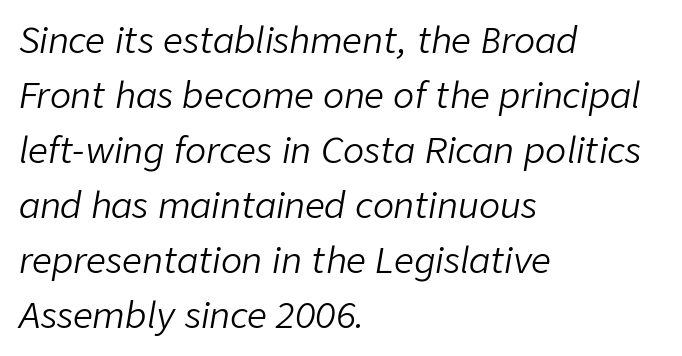
The paragraph shown leans on its left margin. The rendering keeps characters at their native spacing. This block has exactly the height ordinary leading produces. The foot of each line stays bare and open. Is the type heavy? It reads as light-to-regular instead.
